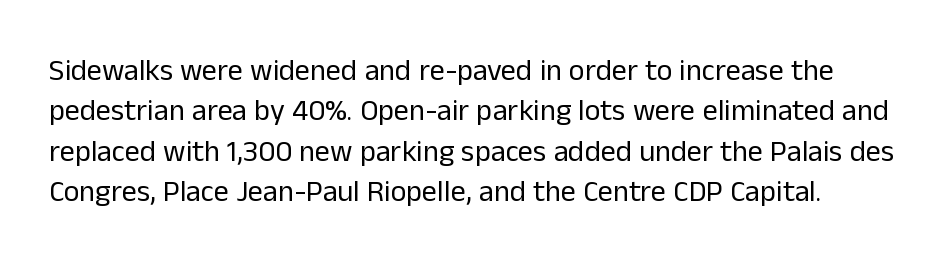
The face used here is rendered with its standard letterfit. I'd call this a sans setting — the letters go barefoot. The block of text has a typical density, with ordinary space between rows. Spacing verdict: proportional, widths tailored to each character. Compared with a typical body face, this is equally light or lighter still. The words here are not underlined.
